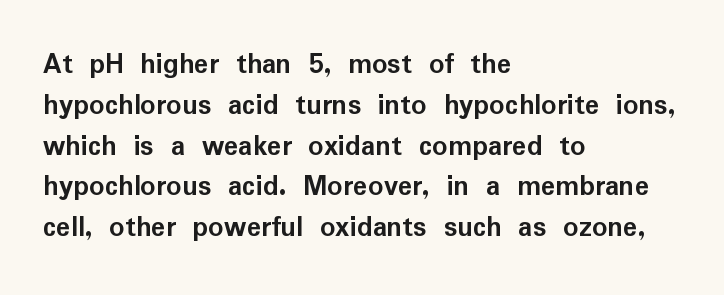
Q: Is the text bold? A: Yes.
Q: Is the text italic (slanted)? A: No, it is upright.
Q: Is the typeface a serif or a sans-serif typeface? A: Sans-serif.
Q: Is the text underlined? A: No.
Q: How is the paragraph aligned? A: Left-aligned.
Q: Is the spacing between letters normal or unusually wide? A: Normal.
Q: Is the spacing between lines tight, normal or loose? A: Normal.
Q: Width (condensed, normal, or wide)? A: Normal.
Q: Stroke contrast? A: Low.
Q: x-height? A: Medium.
Q: Monospaced? A: No.
